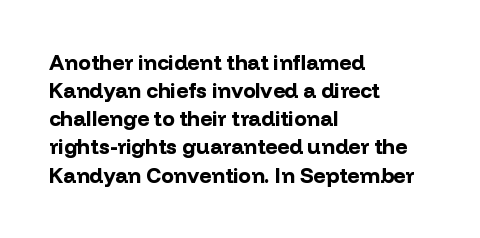
Q: Is the text bold? A: Yes.
Q: Is the text italic (slanted)? A: No, it is upright.
Q: Is the text underlined? A: No.
Q: How is the paragraph aligned? A: Left-aligned.
Q: Is the spacing between letters normal or unusually wide? A: Normal.
Q: Is the spacing between lines tight, normal or loose? A: Normal.
